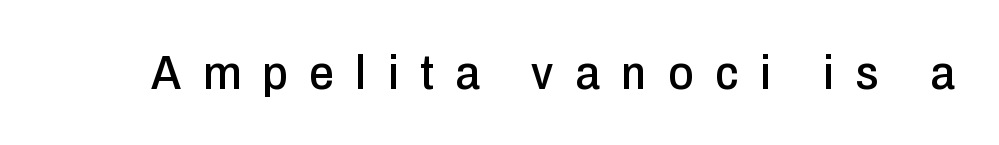
These lines are composed in type without serifs. The font's upright variant was chosen for this text. Words float on clear page, feet unadorned. The passage shown is typed in a proportional face where columns would drift.
